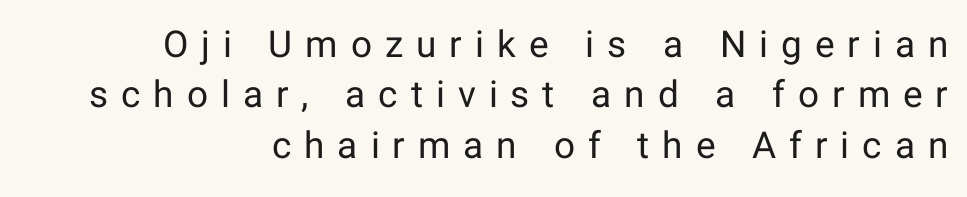
Q: Is the text bold? A: No.
Q: Is the text italic (slanted)? A: No, it is upright.
Q: Is the typeface a serif or a sans-serif typeface? A: Sans-serif.
Q: Is the text underlined? A: No.
Q: How is the paragraph aligned? A: Right-aligned.
Q: Is the spacing between letters normal or unusually wide? A: Unusually wide.
Q: Is the spacing between lines tight, normal or loose? A: Normal.
Q: Width (condensed, normal, or wide)? A: Normal.
Q: Stroke contrast? A: Low.
Q: x-height? A: Medium.
Q: Monospaced? A: No.
